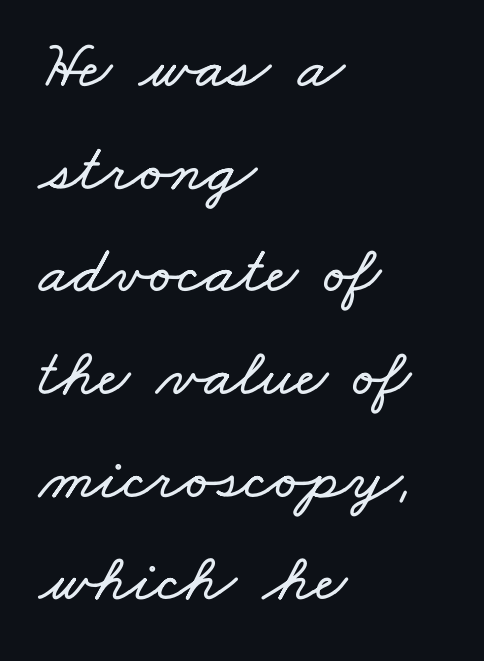
Q: Is the text underlined? A: No.
Q: How is the paragraph aligned? A: Left-aligned.
Q: Is the spacing between letters normal or unusually wide? A: Normal.
Q: Is the spacing between lines tight, normal or loose? A: Normal.
Q: Width (condensed, normal, or wide)? A: Wide.
Q: Stroke contrast? A: Low.
Q: x-height? A: Small.
Q: Monospaced? A: No.
